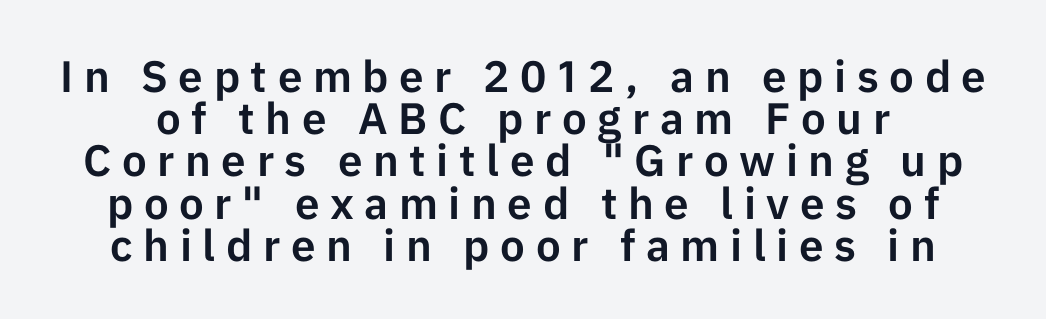
{"serif": "no", "italic": "no", "width": "normal", "stroke_contrast": "low", "x_height": "medium", "monospaced": "no", "underline": "no", "line_spacing": "tight", "line_spacing_ratio": 0.96, "letter_spacing": "wide", "letter_spacing_em": 0.24, "glyph_px": 44}
